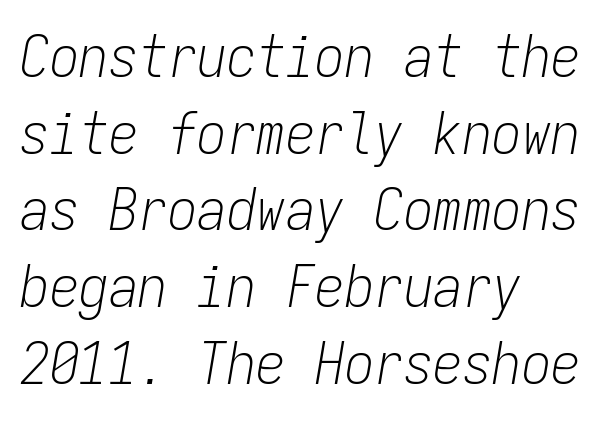
Q: Is the text bold? A: No.
Q: Is the text italic (slanted)? A: Yes, it leans right by about 9 degrees.
Q: Is the text underlined? A: No.
Q: How is the paragraph aligned? A: Left-aligned.
Q: Is the spacing between letters normal or unusually wide? A: Normal.
Q: Is the spacing between lines tight, normal or loose? A: Normal.
Q: Width (condensed, normal, or wide)? A: Condensed.
Q: Stroke contrast? A: Low.
Q: x-height? A: Medium.
Q: Monospaced? A: Yes.
